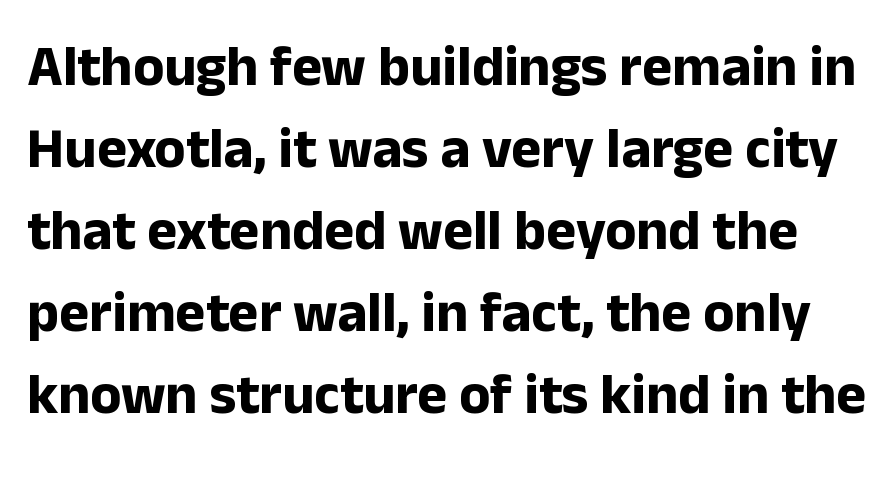
{"serif": "no", "italic": "no", "bold": "yes", "weight": "bold", "width": "normal", "stroke_contrast": "low", "x_height": "medium", "monospaced": "no", "underline": "no", "line_spacing": "normal", "line_spacing_ratio": 1.44, "letter_spacing": "normal", "letter_spacing_em": 0.0, "glyph_px": 57}
